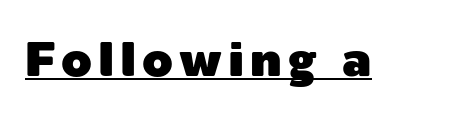
The image shows 49 px sans-serif type, upright; set underlined; a medium x-height.
